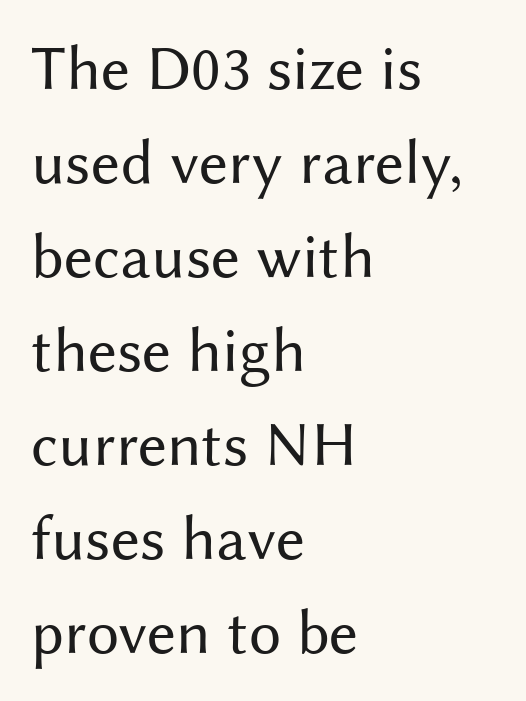
Q: Is the text bold? A: No.
Q: Is the text italic (slanted)? A: No, it is upright.
Q: Is the typeface a serif or a sans-serif typeface? A: Sans-serif.
Q: Is the text underlined? A: No.
Q: How is the paragraph aligned? A: Left-aligned.
Q: Is the spacing between letters normal or unusually wide? A: Normal.
Q: Is the spacing between lines tight, normal or loose? A: Normal.
Q: Width (condensed, normal, or wide)? A: Normal.
Q: Stroke contrast? A: Medium.
Q: x-height? A: Medium.
Q: Monospaced? A: No.
